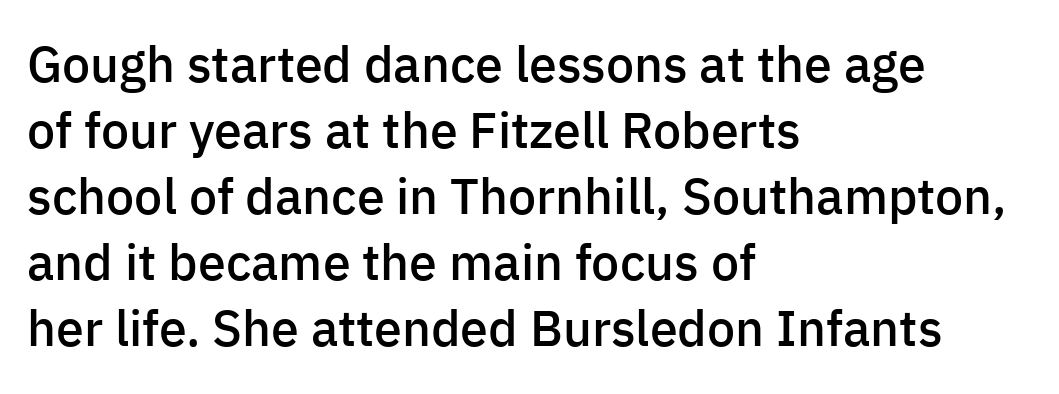
The type family on display is of the sans-serif kind. Check the space under the baseline: it is left empty. Short note: letters normally spaced. Strokes here are thickened, but only to semibold level. All the whitespace from short lines collects on the right. How would I describe the line gaps? Plain and ordinary.
